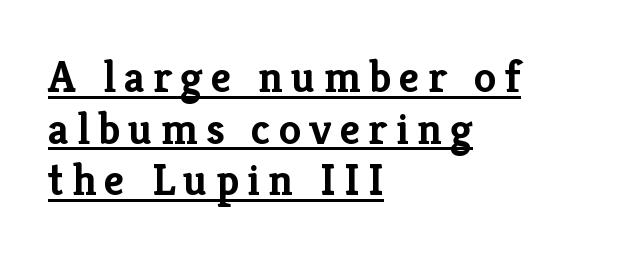
Italic: no, the glyphs are upright roman. Looks like regular typesetting: each glyph gets only the width it needs. Heavy-handed strokes throughout: this text is bold. Check the space under the baseline: a stroke is drawn there.
